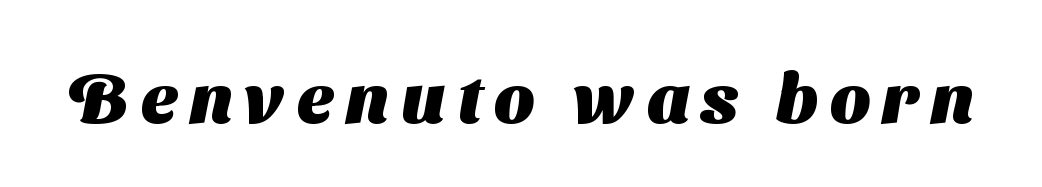
The image shows 70 px heavy sans-serif type; set not underlined; medium stroke contrast and a medium x-height.
